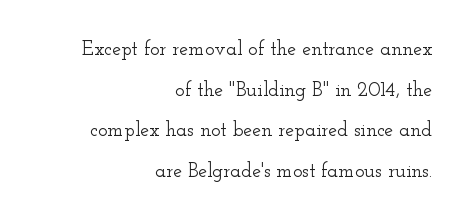
The image shows 20 px text type, upright; set right-aligned, loose line spacing (2.03x), normal letter spacing, not underlined.
